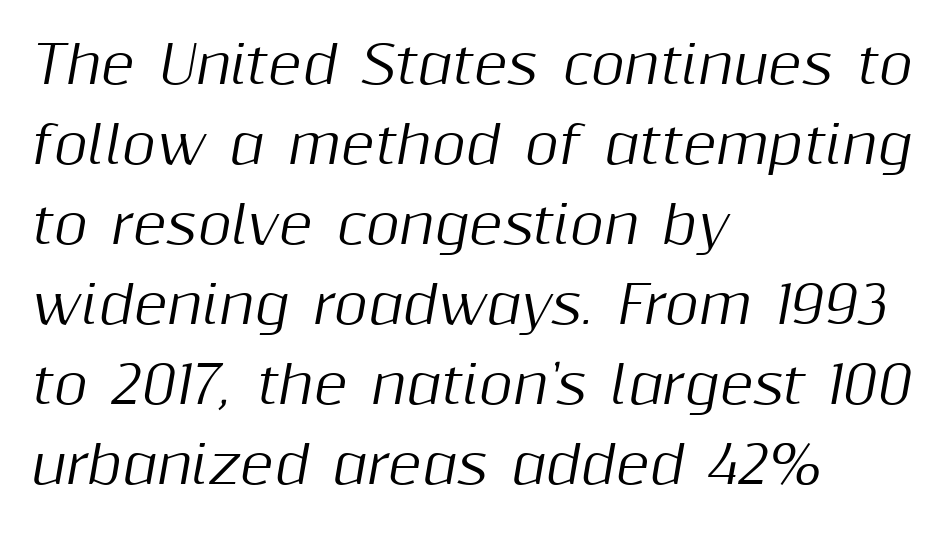
The image shows 52 px text type, italic (leaning right); set left-aligned, normal line spacing (1.54x), normal letter spacing, not underlined; medium stroke contrast and a medium x-height.
